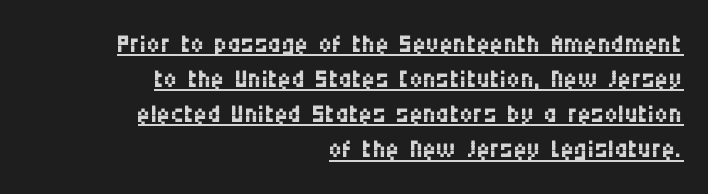
Q: Is the text bold? A: No.
Q: Is the text italic (slanted)? A: No, it is upright.
Q: Is the typeface a serif or a sans-serif typeface? A: Sans-serif.
Q: Is the text underlined? A: Yes.
Q: How is the paragraph aligned? A: Right-aligned.
Q: Is the spacing between letters normal or unusually wide? A: Normal.
Q: Is the spacing between lines tight, normal or loose? A: Tight.
Q: Width (condensed, normal, or wide)? A: Condensed.
Q: Stroke contrast? A: Medium.
Q: x-height? A: Large.
Q: Monospaced? A: No.
